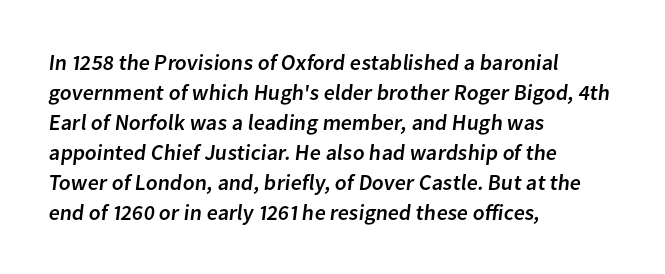
{"underline": "no", "align": "left", "line_spacing": "normal", "line_spacing_ratio": 1.36, "letter_spacing": "normal", "letter_spacing_em": 0.0, "glyph_px": 22}
